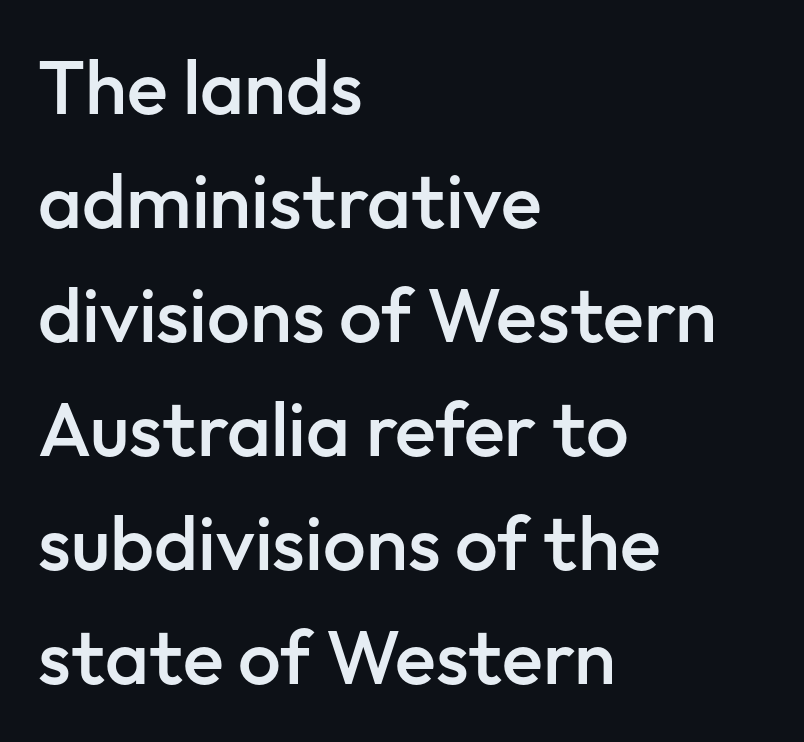
Q: Is the text bold? A: Semi-bold.
Q: Is the text italic (slanted)? A: No, it is upright.
Q: Is the typeface a serif or a sans-serif typeface? A: Sans-serif.
Q: Is the text underlined? A: No.
Q: How is the paragraph aligned? A: Left-aligned.
Q: Is the spacing between letters normal or unusually wide? A: Normal.
Q: Is the spacing between lines tight, normal or loose? A: Normal.
Q: Width (condensed, normal, or wide)? A: Normal.
Q: Stroke contrast? A: Low.
Q: x-height? A: Medium.
Q: Monospaced? A: No.
